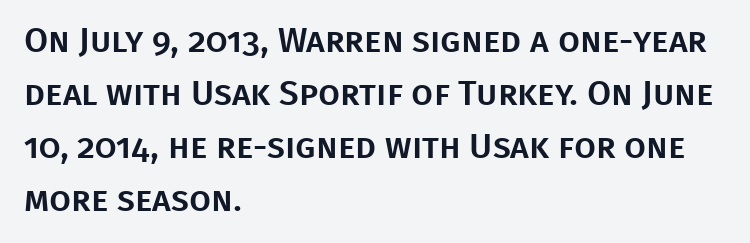
Regular leading. A sans-serif font was chosen for this passage. Underline: absent. Does the copy run flush right? No — it runs flush left.
